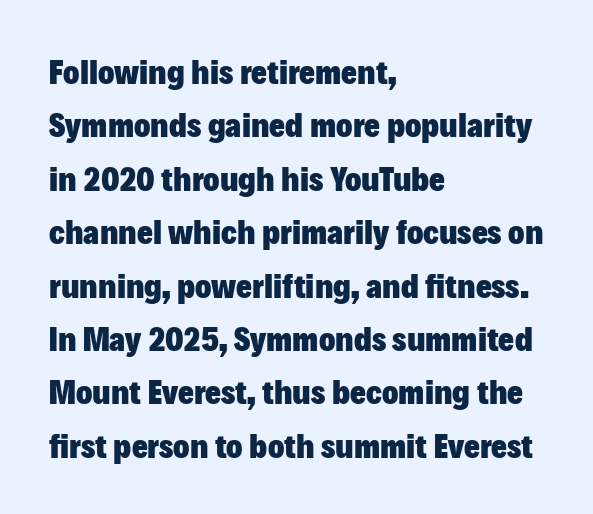
Q: Is the text bold? A: Yes.
Q: Is the text italic (slanted)? A: No, it is upright.
Q: Is the typeface a serif or a sans-serif typeface? A: Sans-serif.
Q: Is the text underlined? A: No.
Q: How is the paragraph aligned? A: Left-aligned.
Q: Is the spacing between letters normal or unusually wide? A: Normal.
Q: Is the spacing between lines tight, normal or loose? A: Normal.
Q: Width (condensed, normal, or wide)? A: Normal.
Q: Stroke contrast? A: Low.
Q: x-height? A: Medium.
Q: Monospaced? A: No.
